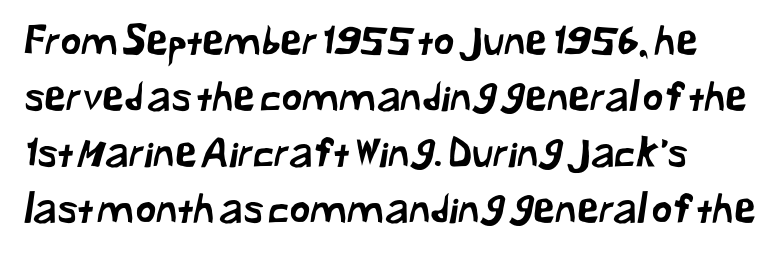
Note the varied advance widths — an 'i' is clearly narrower than an 'm'. Serifs: no, the terminals of the letterforms are clean. The line-height multiplier appears to be the usual default. Words float on clear page, feet unadorned. Between one letter and the next there's only the usual sliver of space.
